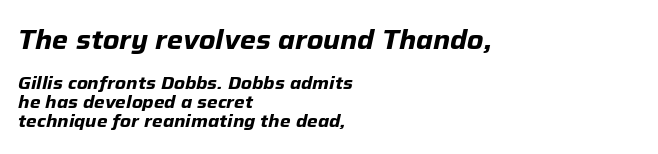
Q: Is the text bold? A: Yes.
Q: Is the text italic (slanted)? A: Yes, it leans right by about 12 degrees.
Q: Is the text underlined? A: No.
Q: How is the paragraph aligned? A: Left-aligned.
Q: Is the spacing between letters normal or unusually wide? A: Normal.
Q: Is the spacing between lines tight, normal or loose? A: Tight.
Q: Which block of text is set in a larger size, the first (top) or the second (bottom)? A: The first (top) one.
